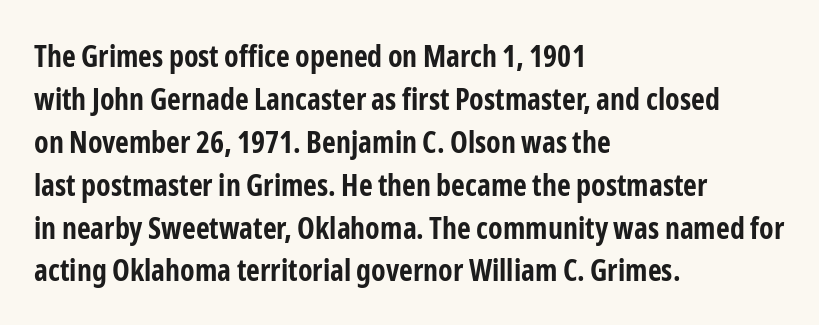
Q: Is the text bold? A: Yes.
Q: Is the text italic (slanted)? A: No, it is upright.
Q: Is the typeface a serif or a sans-serif typeface? A: Sans-serif.
Q: Is the text underlined? A: No.
Q: How is the paragraph aligned? A: Left-aligned.
Q: Is the spacing between letters normal or unusually wide? A: Normal.
Q: Is the spacing between lines tight, normal or loose? A: Normal.
Q: Width (condensed, normal, or wide)? A: Condensed.
Q: Stroke contrast? A: Low.
Q: x-height? A: Medium.
Q: Monospaced? A: No.
